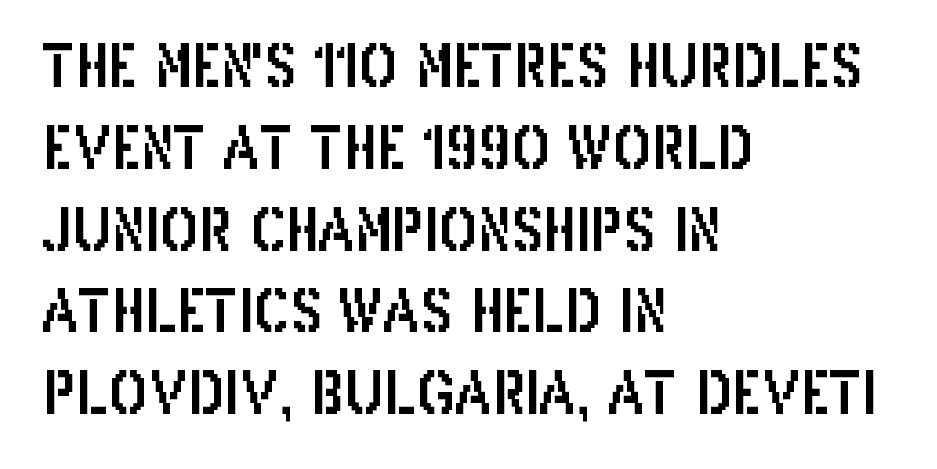
The image shows 58 px condensed sans-serif type, upright; set left-aligned, normal line spacing (1.41x), normal letter spacing, not underlined; low stroke contrast and a large x-height.
